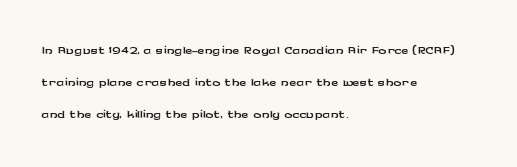
{"italic": "no", "underline": "no", "align": "left", "line_spacing": "normal", "line_spacing_ratio": 1.59, "letter_spacing": "normal", "letter_spacing_em": 0.0, "glyph_px": 20}
